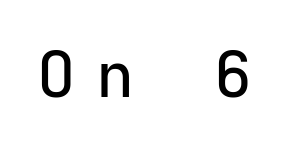
Q: Is the text italic (slanted)? A: No, it is upright.
Q: Is the typeface a serif or a sans-serif typeface? A: Sans-serif.
Q: Is the text underlined? A: No.
Q: Is the spacing between letters normal or unusually wide? A: Unusually wide.
Q: Width (condensed, normal, or wide)? A: Normal.
Q: Stroke contrast? A: Low.
Q: x-height? A: Medium.
Q: Monospaced? A: Yes.
